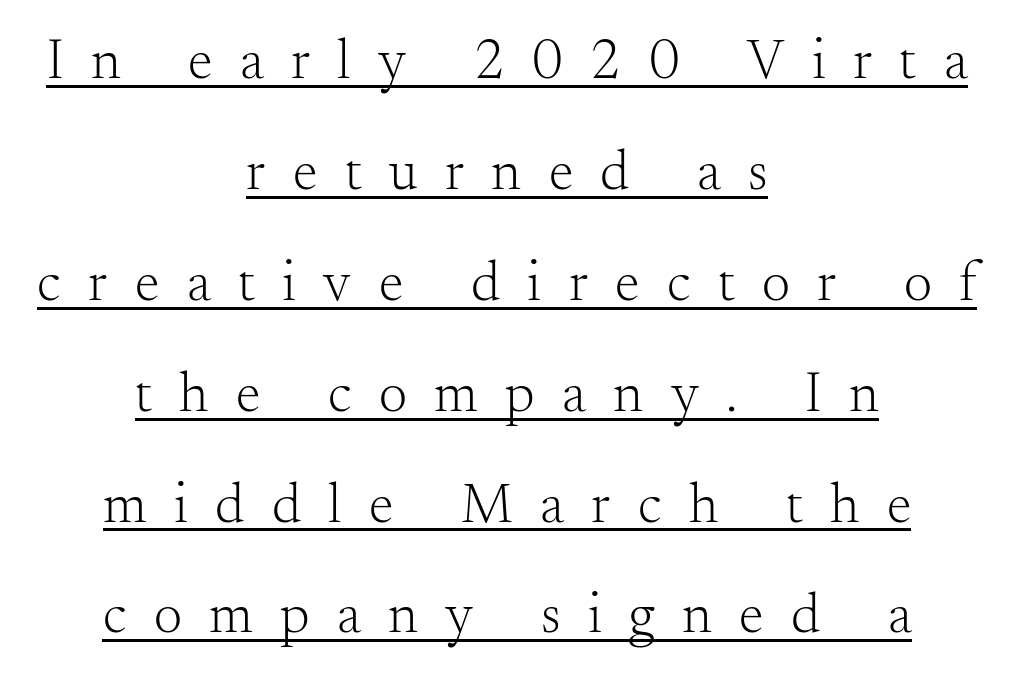
A light-to-regular cut is what we see here. Do the characters align in a grid? No, the font is proportional. In terms of letterform style, serifs are clearly present. There is plenty of visible air inserted between adjacent glyphs. Which margin do the lines hug? Neither — every line sits in the middle.
